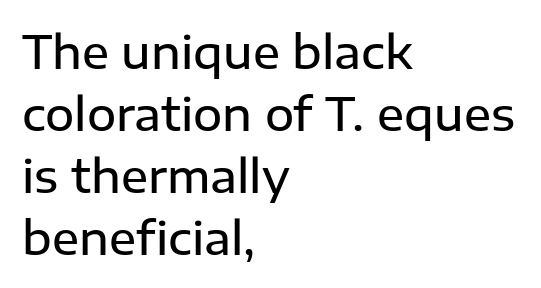
The space between consecutive lines is moderate. The rendering shows plain stroke endings on the letterforms — a sans-serif design. Character widths vary here, with narrow letters taking less room than wide ones. A semibold gives these letters moderate extra thickness, short of bold.
